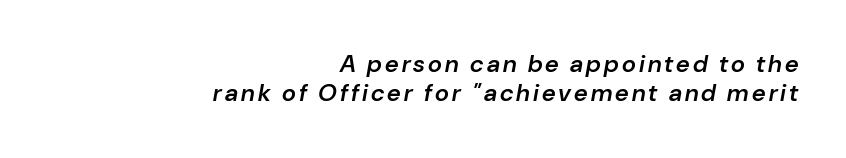
Q: Is the text bold? A: Semi-bold.
Q: Is the text italic (slanted)? A: Yes, it leans right by about 10 degrees.
Q: Is the text underlined? A: No.
Q: How is the paragraph aligned? A: Right-aligned.
